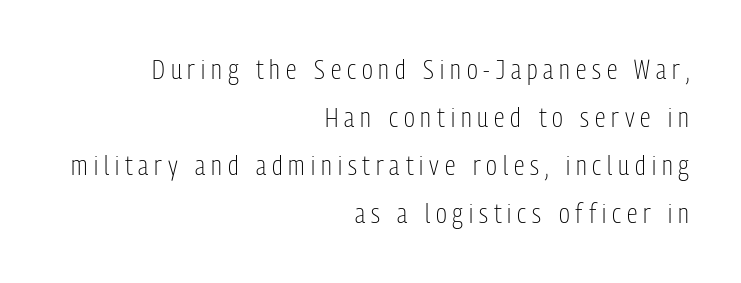
Is the letter spacing exaggerated? Yes — the characters are pushed far apart. Every character sits straight up, as roman type does. Quick note: underline off. Line endings align vertically; line beginnings do not. Nothing heavy about these letters — not bold at all.
